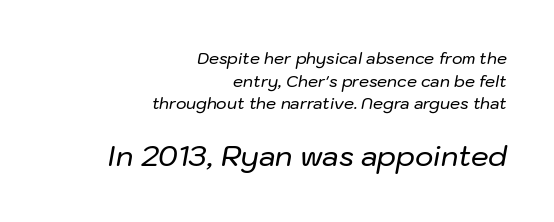
Q: Is the text italic (slanted)? A: Yes, it leans right by about 10 degrees.
Q: Is the text underlined? A: No.
Q: How is the paragraph aligned? A: Right-aligned.
Q: Is the spacing between letters normal or unusually wide? A: Normal.
Q: Is the spacing between lines tight, normal or loose? A: Normal.
Q: Which block of text is set in a larger size, the first (top) or the second (bottom)? A: The second (bottom) one.
Q: Width (condensed, normal, or wide)? A: Normal.
Q: Stroke contrast? A: Low.
Q: x-height? A: Medium.
Q: Monospaced? A: No.
